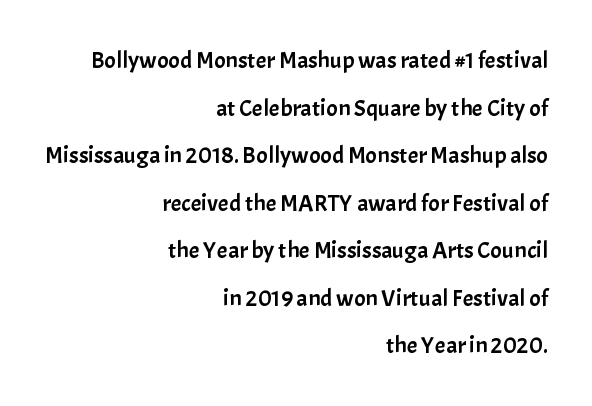
Posture: upright roman. The foot of each line stays bare and open. The passage is arranged like a letterhead date or caption credit — flush right. Each word holds together tightly as a unit, with standard inter-letter gaps. The block of text is sparse from top to bottom, with ample space between rows.
